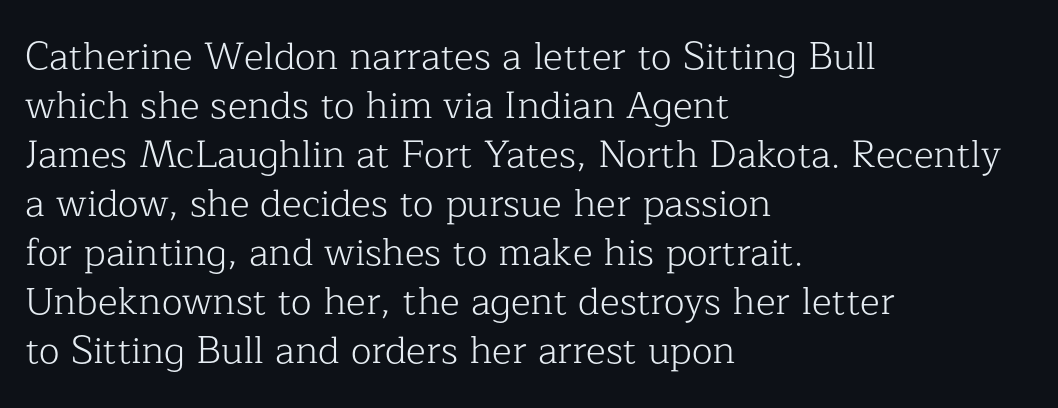
{"serif": "yes", "italic": "no", "bold": "no", "weight": "light", "width": "normal", "stroke_contrast": "low", "x_height": "medium", "monospaced": "no", "underline": "no", "align": "left", "line_spacing": "normal", "line_spacing_ratio": 1.29, "letter_spacing": "normal", "letter_spacing_em": 0.0, "glyph_px": 38}
